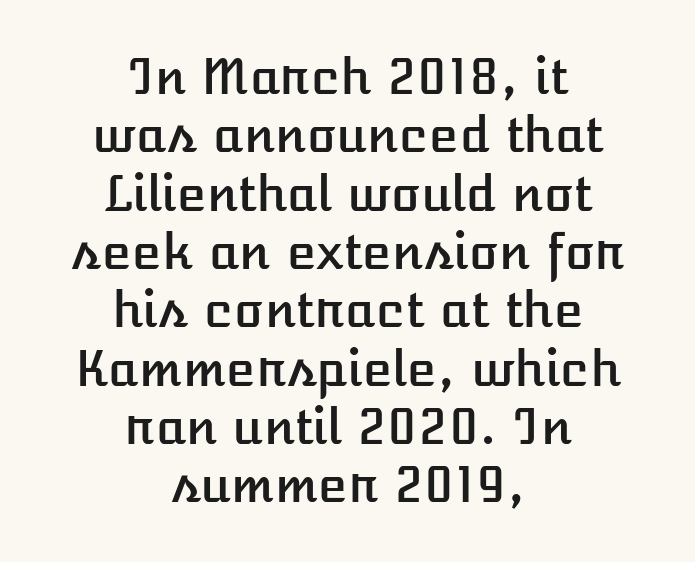
Q: Is the text italic (slanted)? A: No, it is upright.
Q: Is the text underlined? A: No.
Q: How is the paragraph aligned? A: Centered.
Q: Is the spacing between letters normal or unusually wide? A: Normal.
Q: Width (condensed, normal, or wide)? A: Normal.
Q: Stroke contrast? A: Low.
Q: x-height? A: Medium.
Q: Monospaced? A: No.
